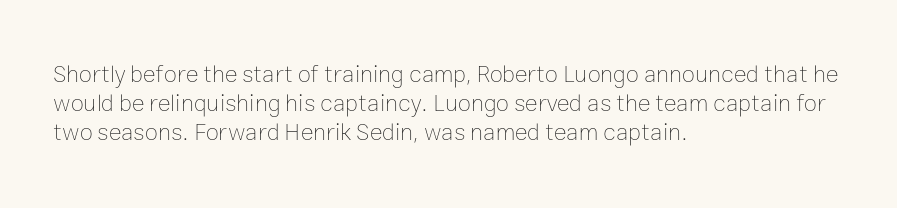
Horizontal alignment here is leftward, the default for most running prose. Is the stroke heavy? The answer is a plain regular-or-lighter. Posture: upright roman. The baseline area is clear. Between one letter and the next there's only the usual sliver of space.
